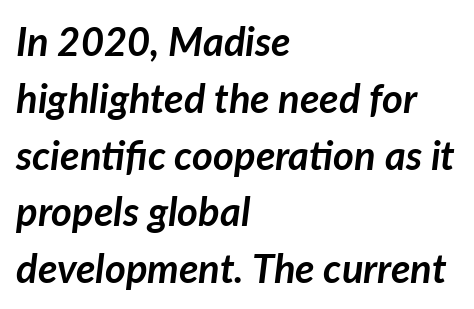
How are the letters spaced? Ordinarily, with no added tracking. Leftover space on each line is placed entirely after the last word. Quick note: interline space is typical. The foot of each line stays bare and open. Typographic density is high because the face is bold. Yep, that's italic — everything's leaning.
